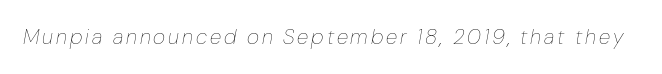
In terms of posture, this sample is oblique. The words here are not underlined. Stem width sits at or under what a default text font uses.
